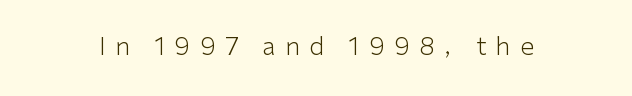
{"italic": "no", "bold": "no", "underline": "no", "letter_spacing": "wide", "letter_spacing_em": 0.38, "glyph_px": 25}
